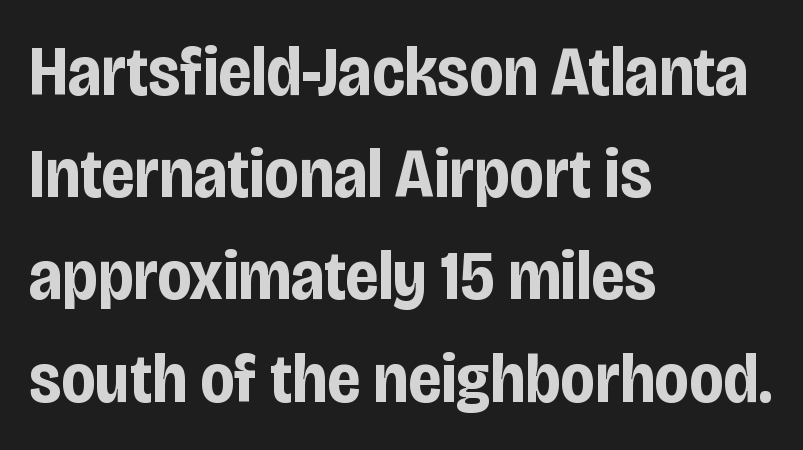
The image shows 70 px bold, condensed sans-serif type, upright; set left-aligned, normal line spacing (1.46x), normal letter spacing, not underlined; low stroke contrast and a large x-height.
